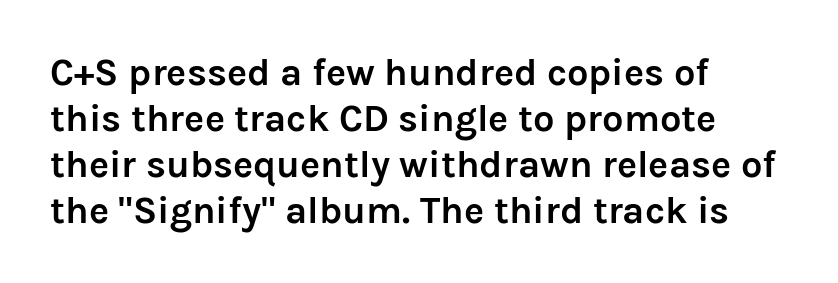
Serifs: no, the terminals of the letterforms are clean. Do the characters align in a grid? No, the font is proportional. Line beginnings align vertically; line endings do not. Default kerning and tracking; the words read as compact shapes. In terms of posture, this sample is upright. Set as a true bold cut, around the 700 mark.
